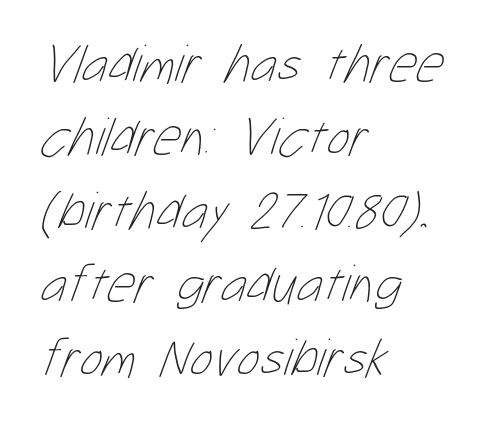
The image shows 54 px thin, condensed type; set left-aligned, normal line spacing (1.36x), normal letter spacing, not underlined; low stroke contrast and a medium x-height.
